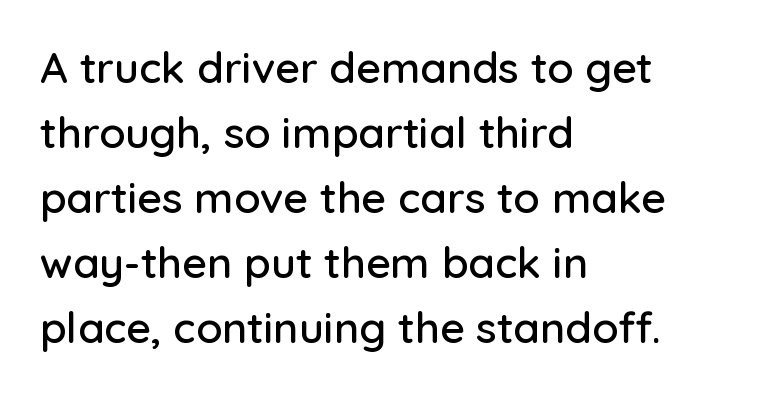
The image shows 43 px sans-serif type, upright; set left-aligned, normal line spacing (1.51x), normal letter spacing, not underlined; low stroke contrast and a medium x-height.
